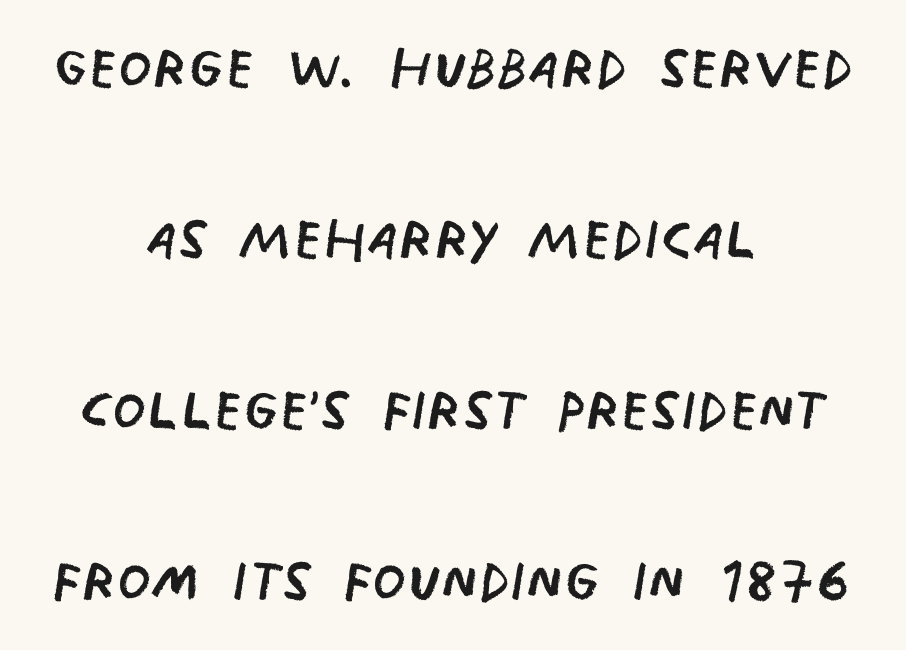
Short note: letters normally spaced. Quick note: interline space is abundant. Horizontal alignment here is central, giving a formal, balanced look. Stroke mass is kept to a normal reading level or below. This sample has the flowing, uneven cadence of proportional lettering.
